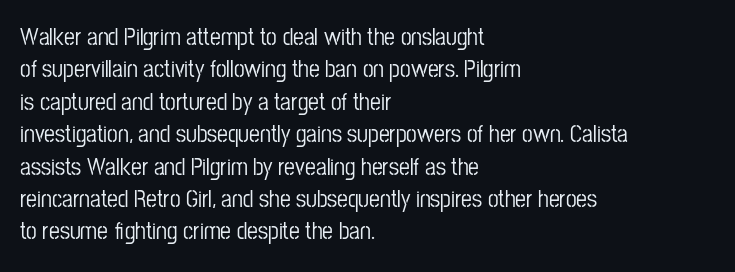
The image shows 24 px text type, upright; set left-aligned, normal line spacing (1.35x), normal letter spacing, not underlined.
